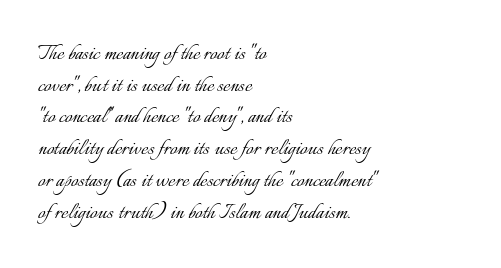
The font is comparable to plain body text, perhaps lighter. Inter-character spacing is left at the font's built-in metrics. The zone under the glyphs is completely vacant. These lines are set flush left with a ragged right edge.
